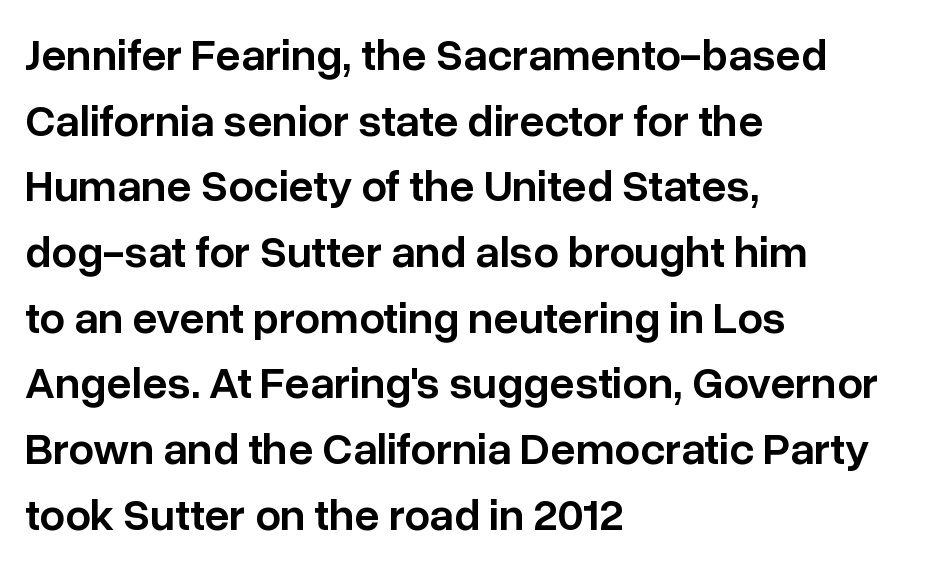
The image shows 45 px semibold sans-serif type, upright; set left-aligned, normal line spacing (1.46x), normal letter spacing, not underlined; low stroke contrast and a medium x-height.
